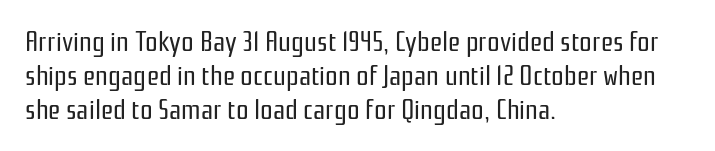
Observe the ordinary spacing: letters are neighbours, not strangers. Proportional: the letters do not fall into vertical columns. A bare baseline throughout the passage. The passage is arranged the way most books set body copy — flush left. Look at the bottom of the vertical strokes: they stop flat, with no serifs.
